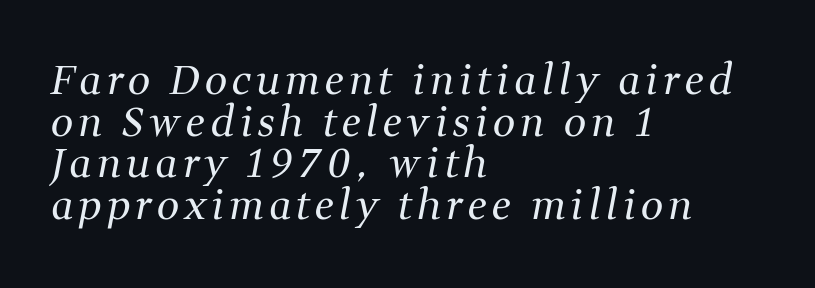
The passage shown is typed in a proportional face where columns would drift. There's an unmistakable incline to the writing here. The designer went with a serif here, giving each stem small feet. Line starts are locked; line ends wander. No word sits above an underline.
